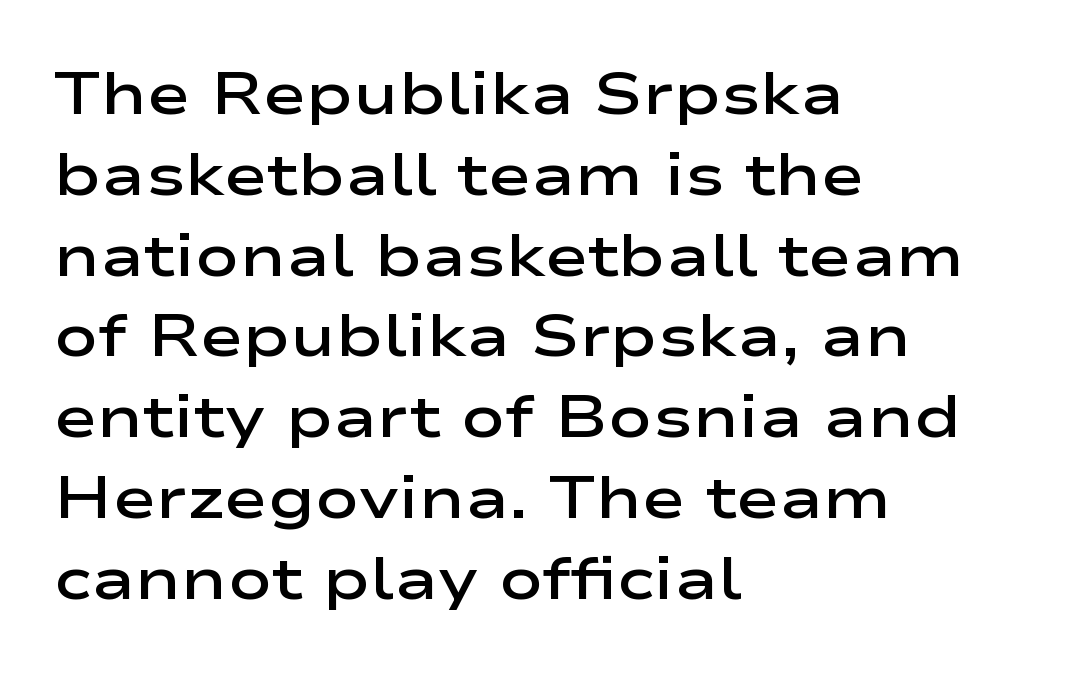
The image shows 59 px semibold, wide sans-serif type, upright; set left-aligned, normal line spacing (1.37x), normal letter spacing, not underlined; low stroke contrast and a medium x-height.
